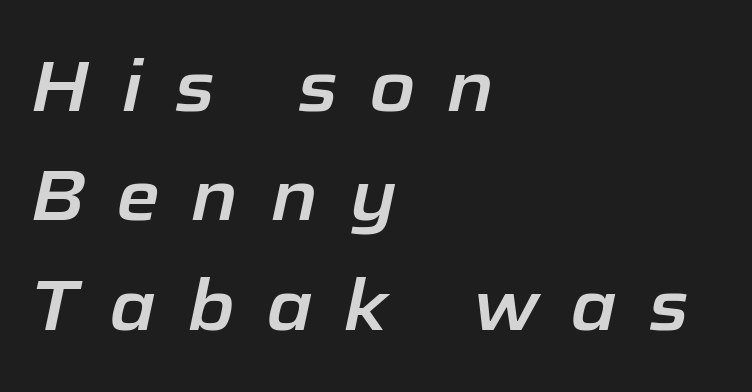
{"italic": "yes", "lean": "right", "slant_degrees": 12, "width": "normal", "stroke_contrast": "low", "x_height": "medium", "monospaced": "no", "underline": "no", "align": "left", "line_spacing": "normal", "line_spacing_ratio": 1.54, "letter_spacing": "wide", "letter_spacing_em": 0.44, "glyph_px": 71}
